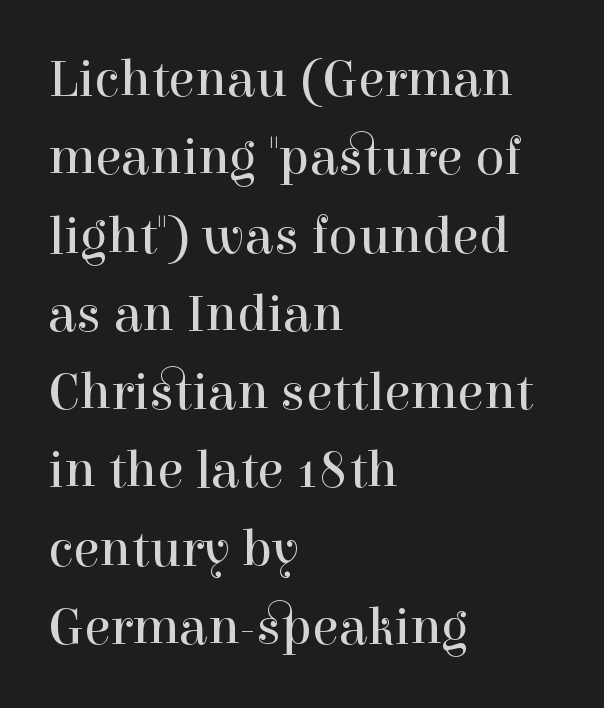
Q: Is the text bold? A: No.
Q: Is the text italic (slanted)? A: No, it is upright.
Q: Is the typeface a serif or a sans-serif typeface? A: Serif.
Q: Is the text underlined? A: No.
Q: How is the paragraph aligned? A: Left-aligned.
Q: Is the spacing between letters normal or unusually wide? A: Normal.
Q: Is the spacing between lines tight, normal or loose? A: Normal.
Q: Width (condensed, normal, or wide)? A: Normal.
Q: x-height? A: Medium.
Q: Monospaced? A: No.
